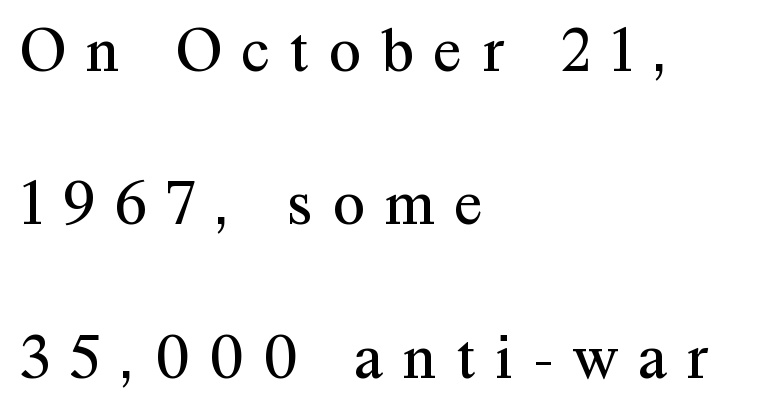
Q: Is the text bold? A: No.
Q: Is the text italic (slanted)? A: No, it is upright.
Q: Is the typeface a serif or a sans-serif typeface? A: Serif.
Q: Is the text underlined? A: No.
Q: How is the paragraph aligned? A: Left-aligned.
Q: Is the spacing between letters normal or unusually wide? A: Unusually wide.
Q: Is the spacing between lines tight, normal or loose? A: Loose.
Q: Width (condensed, normal, or wide)? A: Normal.
Q: Stroke contrast? A: Medium.
Q: x-height? A: Medium.
Q: Monospaced? A: No.
